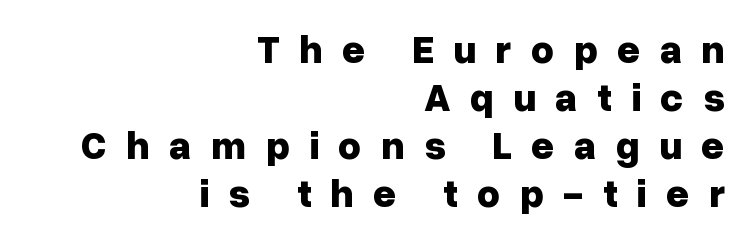
Q: Is the text bold? A: Yes.
Q: Is the text italic (slanted)? A: No, it is upright.
Q: Is the typeface a serif or a sans-serif typeface? A: Sans-serif.
Q: Is the text underlined? A: No.
Q: How is the paragraph aligned? A: Right-aligned.
Q: Is the spacing between letters normal or unusually wide? A: Unusually wide.
Q: Width (condensed, normal, or wide)? A: Normal.
Q: Stroke contrast? A: Low.
Q: x-height? A: Medium.
Q: Monospaced? A: No.
